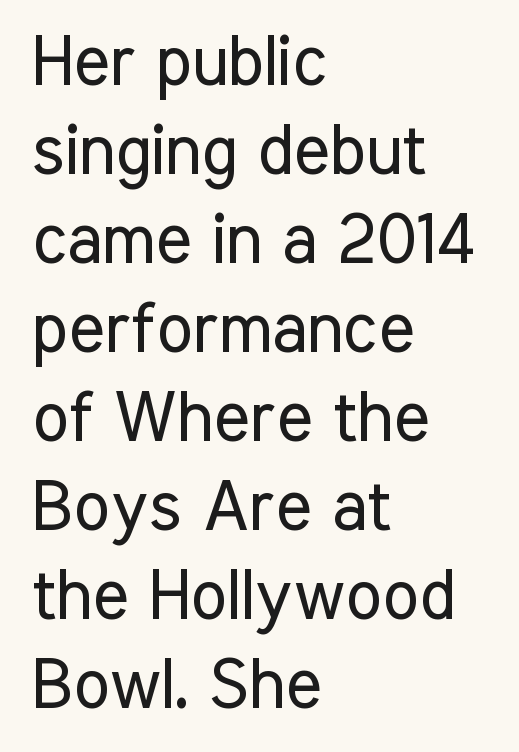
{"serif": "no", "italic": "no", "bold": "no", "weight": "regular", "width": "condensed", "stroke_contrast": "low", "x_height": "medium", "monospaced": "no", "underline": "no", "align": "left", "line_spacing": "normal", "line_spacing_ratio": 1.29, "letter_spacing": "normal", "letter_spacing_em": 0.0, "glyph_px": 69}
